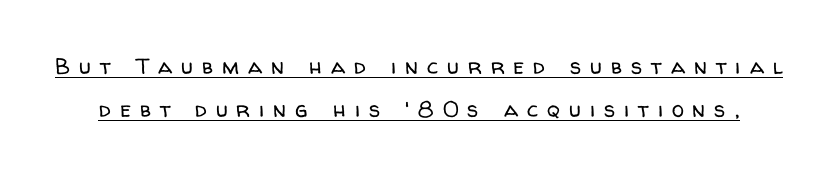
Q: Is the text bold? A: No.
Q: Is the text italic (slanted)? A: No, it is upright.
Q: Is the text underlined? A: Yes.
Q: Is the spacing between letters normal or unusually wide? A: Unusually wide.
Q: Is the spacing between lines tight, normal or loose? A: Loose.
